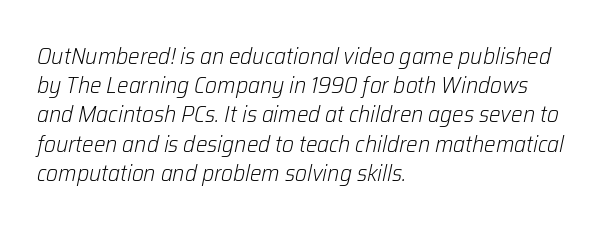
Characters follow at the spacing the type designer built in. Just letters on the line, the space beneath them empty. On a weight scale, this lands at 450 or below. Posture: slanted. Does the leading feel generous? No, just average. Each line starts at the same left margin while the right side varies.
